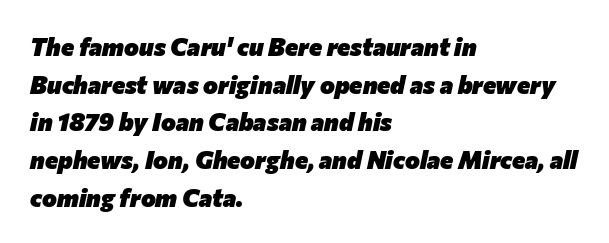
{"italic": "yes", "lean": "right", "slant_degrees": 12, "bold": "yes", "underline": "no", "align": "left", "line_spacing": "normal", "line_spacing_ratio": 1.51, "letter_spacing": "normal", "letter_spacing_em": 0.0, "glyph_px": 25}
